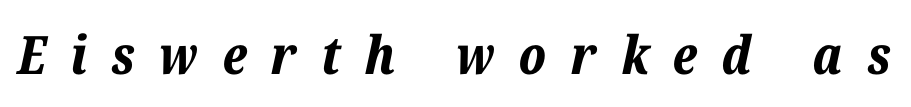
Q: Is the text bold? A: Yes.
Q: Is the text italic (slanted)? A: Yes, it leans right by about 12 degrees.
Q: Is the text underlined? A: No.
Q: Is the spacing between letters normal or unusually wide? A: Unusually wide.
Q: Width (condensed, normal, or wide)? A: Normal.
Q: Stroke contrast? A: Low.
Q: x-height? A: Medium.
Q: Monospaced? A: No.
